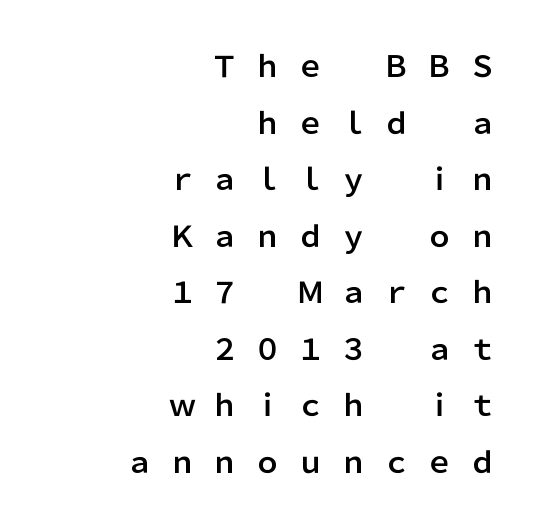
Regarding serifs, this sample does without them. Proportional: the letters do not fall into vertical columns. The letters stand upright; this is a roman face. Honestly, the rows look like they've been pulled way apart.
